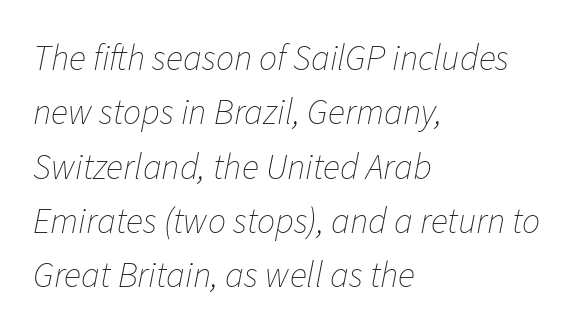
Q: Is the text bold? A: No.
Q: Is the text italic (slanted)? A: Yes, it leans right by about 11 degrees.
Q: Is the text underlined? A: No.
Q: How is the paragraph aligned? A: Left-aligned.
Q: Is the spacing between letters normal or unusually wide? A: Normal.
Q: Is the spacing between lines tight, normal or loose? A: Normal.
Q: Width (condensed, normal, or wide)? A: Normal.
Q: Stroke contrast? A: Low.
Q: x-height? A: Medium.
Q: Monospaced? A: No.
